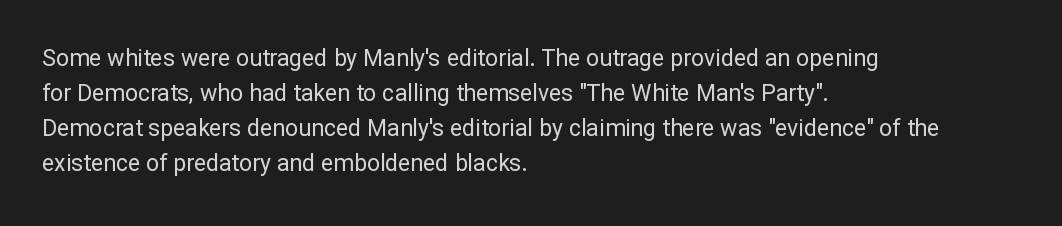
Q: Is the text bold? A: No.
Q: Is the text italic (slanted)? A: No, it is upright.
Q: Is the text underlined? A: No.
Q: How is the paragraph aligned? A: Left-aligned.
Q: Is the spacing between letters normal or unusually wide? A: Normal.
Q: Is the spacing between lines tight, normal or loose? A: Normal.
